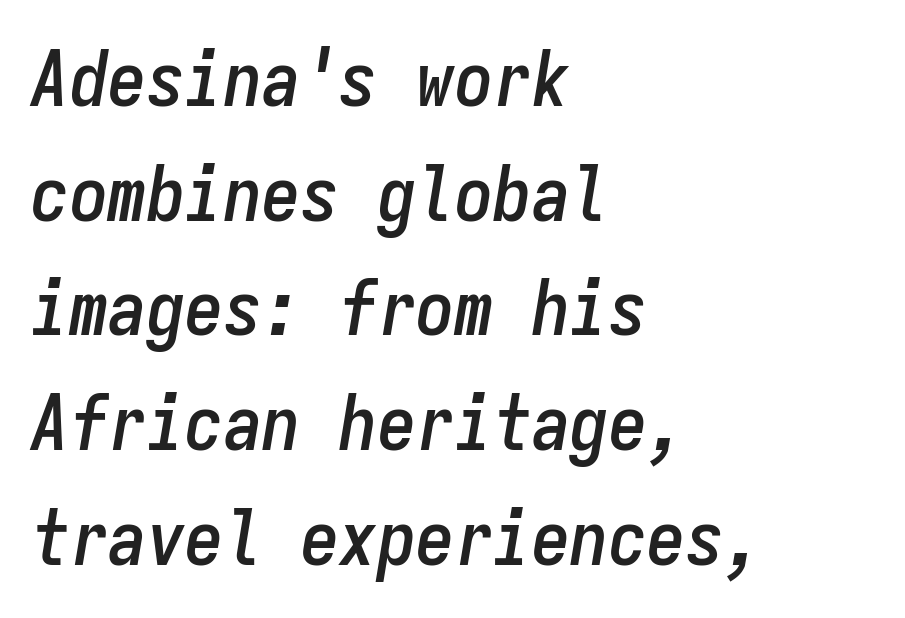
Q: Is the text italic (slanted)? A: Yes, it leans right by about 9 degrees.
Q: Is the text underlined? A: No.
Q: How is the paragraph aligned? A: Left-aligned.
Q: Is the spacing between letters normal or unusually wide? A: Normal.
Q: Is the spacing between lines tight, normal or loose? A: Normal.
Q: Width (condensed, normal, or wide)? A: Condensed.
Q: Stroke contrast? A: Low.
Q: x-height? A: Medium.
Q: Monospaced? A: Yes.
